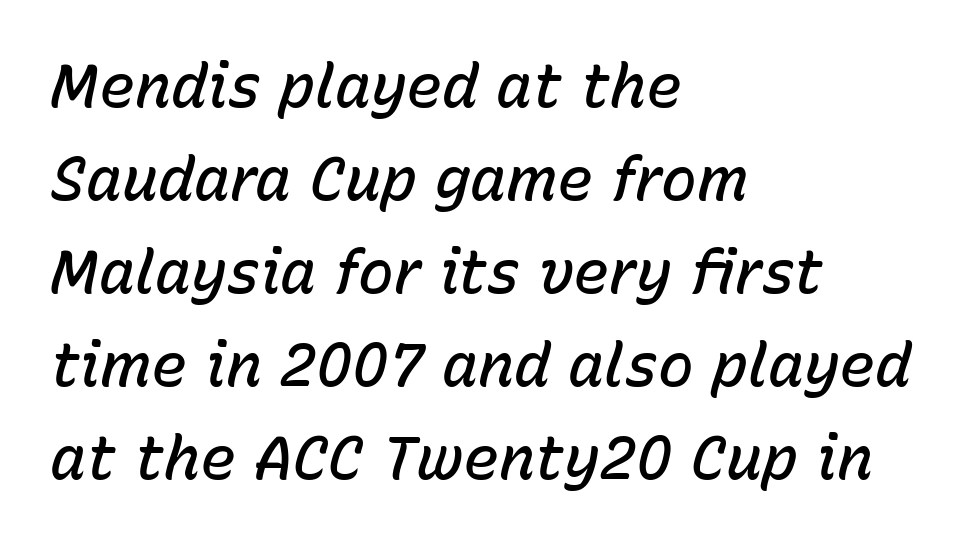
Visually the block forms a straight wall on the left and a jagged coastline on the right. Between one letter and the next there's only the usual sliver of space. Type without underlining. Emphasis-style slanted type is in use. Each letter keeps its own natural width here, so spacing adapts to shape.
